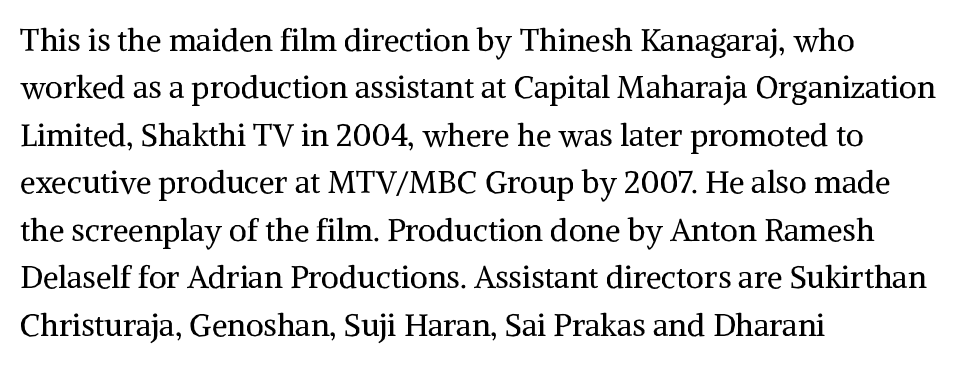
Weight: in the light-to-regular range. Lines of text with bare space underneath. These lines were composed using upright roman letters. Character widths vary here, with narrow letters taking less room than wide ones. The block of text has a typical density, with ordinary space between rows.
